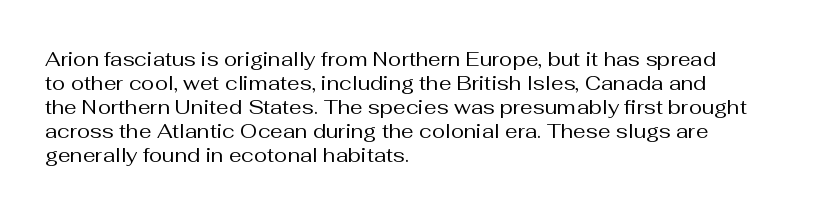
Descenders are the only things crossing below the line. Letters have the restrained weight of plain body copy at most. Where is the straight margin? On the left. Between one letter and the next there's only the usual sliver of space.
